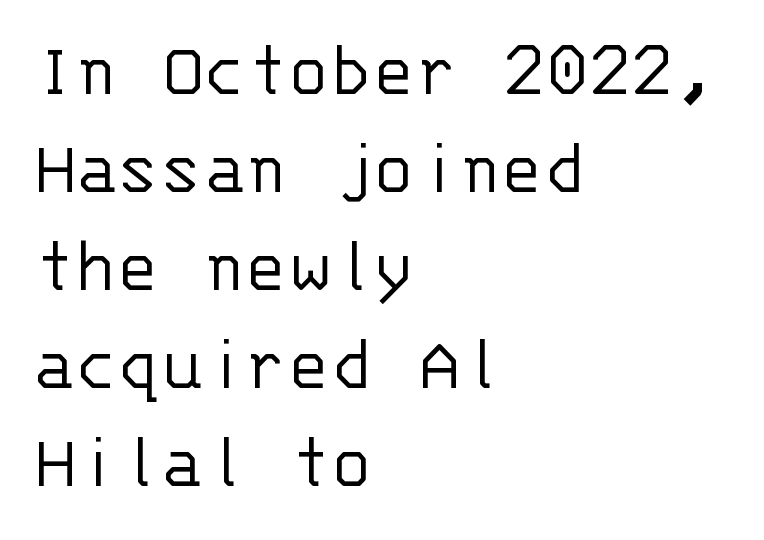
{"serif": "no", "italic": "no", "bold": "no", "weight": "light", "width": "normal", "stroke_contrast": "low", "x_height": "large", "monospaced": "yes", "underline": "no", "align": "left", "line_spacing_ratio": 1.24, "letter_spacing": "normal", "letter_spacing_em": 0.0, "glyph_px": 79}
